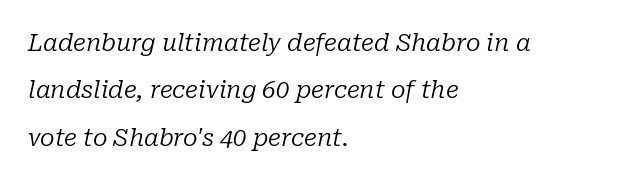
Q: Is the text bold? A: No.
Q: Is the text italic (slanted)? A: Yes, it leans right by about 10 degrees.
Q: Is the text underlined? A: No.
Q: How is the paragraph aligned? A: Left-aligned.
Q: Is the spacing between letters normal or unusually wide? A: Normal.
Q: Is the spacing between lines tight, normal or loose? A: Loose.
